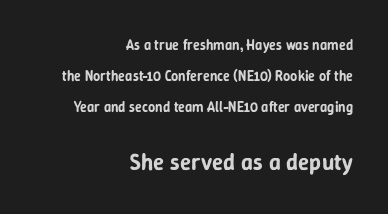
This is roman type, the default non-slanted kind. Character size in the trailing block exceeds that of the leading block. The face used here is rendered with its standard letterfit. How would I describe the line gaps? Wide and relaxed. Visually the block forms a straight wall on the right and a jagged coastline on the left. Has an underline been added? It has not.
